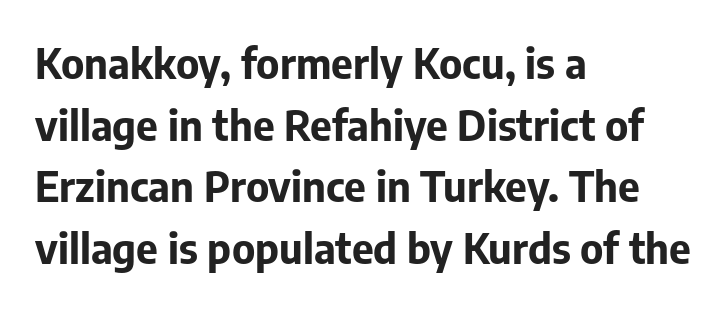
Q: Is the text bold? A: Yes.
Q: Is the text italic (slanted)? A: No, it is upright.
Q: Is the typeface a serif or a sans-serif typeface? A: Sans-serif.
Q: Is the text underlined? A: No.
Q: How is the paragraph aligned? A: Left-aligned.
Q: Is the spacing between letters normal or unusually wide? A: Normal.
Q: Is the spacing between lines tight, normal or loose? A: Normal.
Q: Width (condensed, normal, or wide)? A: Normal.
Q: Stroke contrast? A: Low.
Q: x-height? A: Medium.
Q: Monospaced? A: No.
